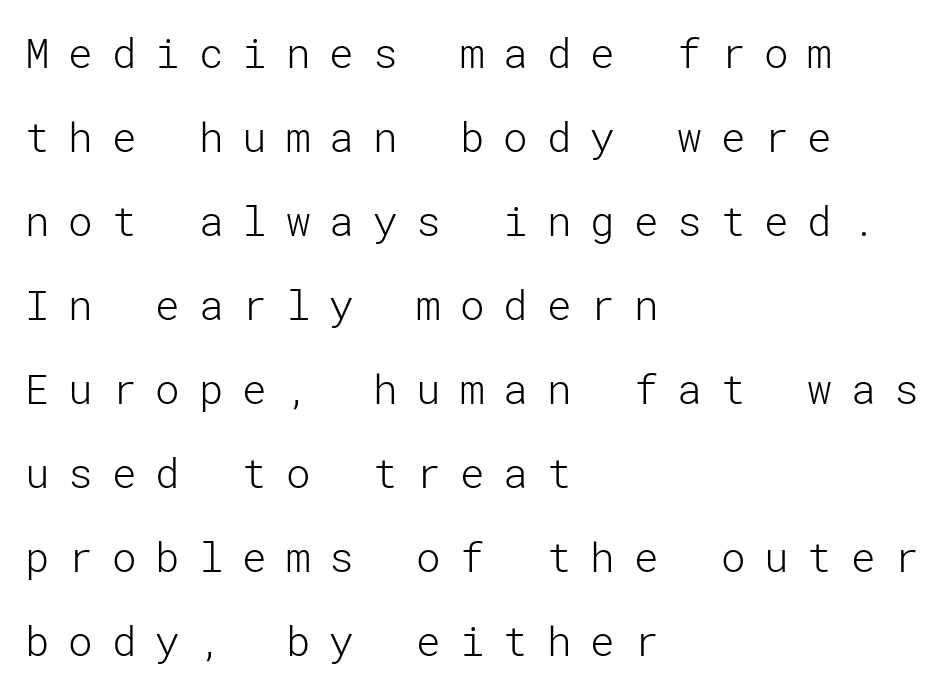
The image shows 41 px light sans-serif type, upright; set left-aligned, loose line spacing (2.05x), unusually wide letter spacing (+0.46 em), not underlined; low stroke contrast and a medium x-height.
